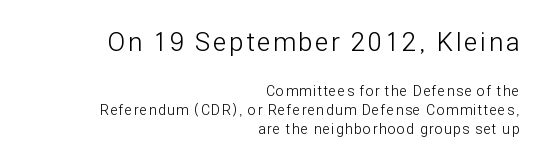
{"italic": "no", "bold": "no", "underline": "no", "align": "right", "line_spacing": "normal", "line_spacing_ratio": 1.35, "larger_block": "first", "size_ratio": 1.86, "glyph_px": 26}
